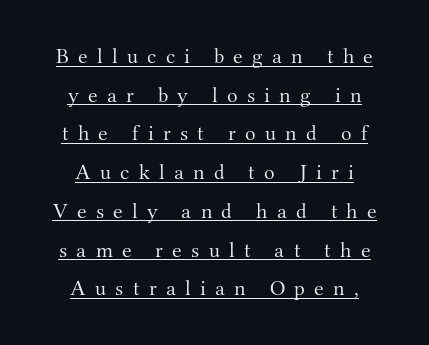
Q: Is the text bold? A: No.
Q: Is the text italic (slanted)? A: No, it is upright.
Q: Is the text underlined? A: Yes.
Q: How is the paragraph aligned? A: Centered.
Q: Is the spacing between letters normal or unusually wide? A: Unusually wide.
